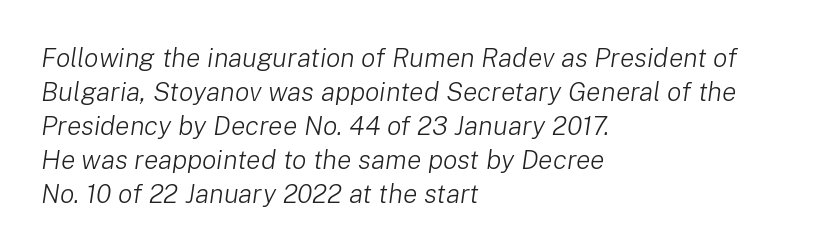
Q: Is the text bold? A: No.
Q: Is the text italic (slanted)? A: Yes, it leans right by about 8 degrees.
Q: Is the text underlined? A: No.
Q: How is the paragraph aligned? A: Left-aligned.
Q: Is the spacing between letters normal or unusually wide? A: Normal.
Q: Is the spacing between lines tight, normal or loose? A: Normal.
